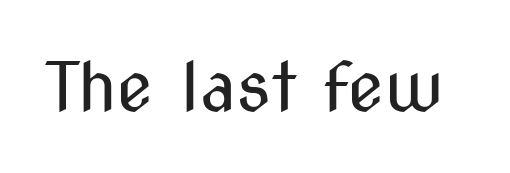
{"serif": "no", "italic": "no", "bold": "no", "weight": "regular", "width": "condensed", "stroke_contrast": "medium", "x_height": "medium", "monospaced": "no", "underline": "no", "letter_spacing": "normal", "letter_spacing_em": 0.0, "glyph_px": 68}
